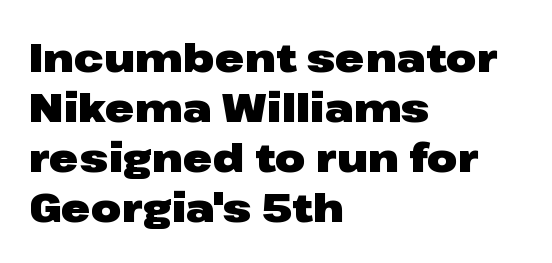
{"serif": "no", "italic": "no", "bold": "yes", "weight": "heavy", "width": "wide", "stroke_contrast": "low", "x_height": "medium", "monospaced": "no", "underline": "no", "align": "left", "line_spacing": "normal", "line_spacing_ratio": 1.25, "letter_spacing": "normal", "letter_spacing_em": 0.0, "glyph_px": 40}
